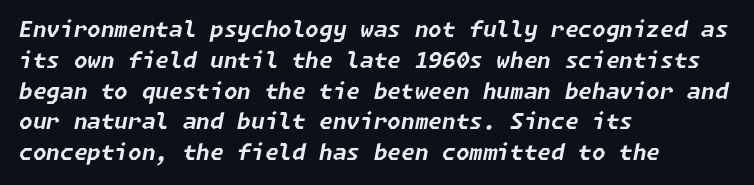
The image shows 22 px bold type, italic (leaning right); set left-aligned, normal line spacing (1.4x), normal letter spacing, not underlined.
